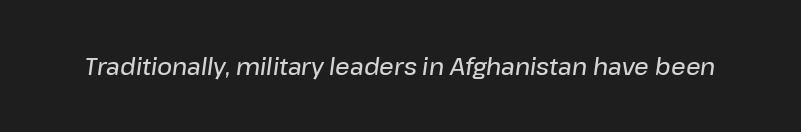
{"italic": "yes", "lean": "right", "slant_degrees": 8, "bold": "semi", "underline": "no", "letter_spacing": "normal", "letter_spacing_em": 0.0, "glyph_px": 23}
